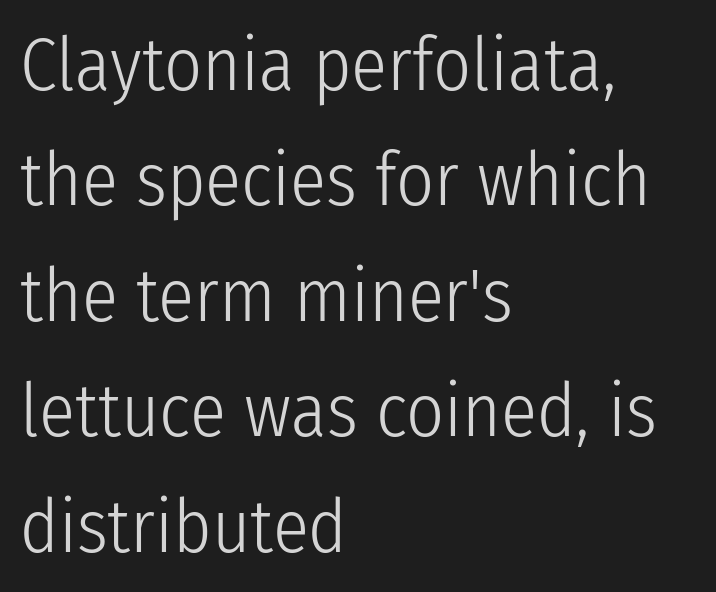
Q: Is the text bold? A: No.
Q: Is the text italic (slanted)? A: No, it is upright.
Q: Is the typeface a serif or a sans-serif typeface? A: Sans-serif.
Q: Is the text underlined? A: No.
Q: How is the paragraph aligned? A: Left-aligned.
Q: Is the spacing between letters normal or unusually wide? A: Normal.
Q: Is the spacing between lines tight, normal or loose? A: Normal.
Q: Width (condensed, normal, or wide)? A: Condensed.
Q: Stroke contrast? A: Low.
Q: x-height? A: Medium.
Q: Monospaced? A: No.
